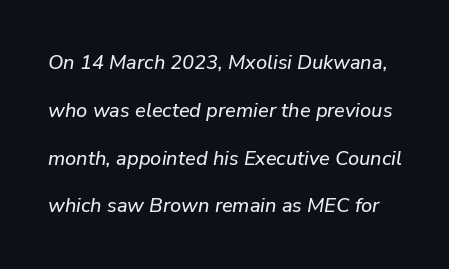
{"italic": "yes", "lean": "right", "slant_degrees": 9, "underline": "no", "line_spacing": "loose", "line_spacing_ratio": 2.39, "letter_spacing": "normal", "letter_spacing_em": 0.0, "glyph_px": 20}
